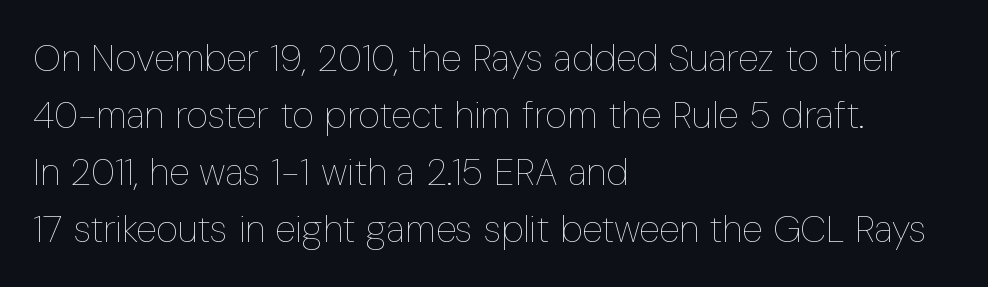
{"italic": "no", "bold": "no", "weight": "thin", "width": "condensed", "stroke_contrast": "low", "x_height": "medium", "monospaced": "no", "underline": "no", "align": "left", "line_spacing": "normal", "line_spacing_ratio": 1.5, "letter_spacing": "normal", "letter_spacing_em": 0.0, "glyph_px": 38}
